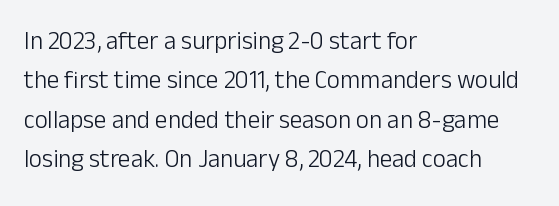
Q: Is the text bold? A: No.
Q: Is the text italic (slanted)? A: No, it is upright.
Q: Is the text underlined? A: No.
Q: How is the paragraph aligned? A: Left-aligned.
Q: Is the spacing between letters normal or unusually wide? A: Normal.
Q: Is the spacing between lines tight, normal or loose? A: Normal.
